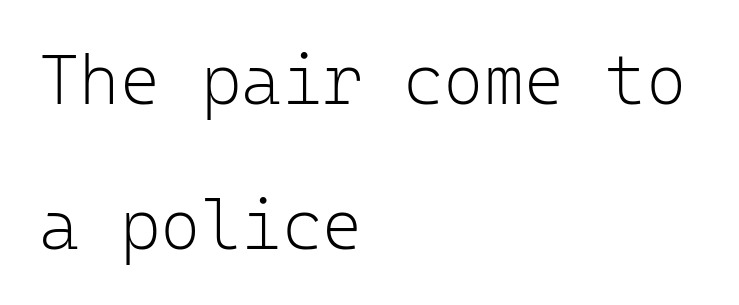
Q: Is the text bold? A: No.
Q: Is the text italic (slanted)? A: No, it is upright.
Q: Is the typeface a serif or a sans-serif typeface? A: Sans-serif.
Q: Is the text underlined? A: No.
Q: How is the paragraph aligned? A: Left-aligned.
Q: Is the spacing between letters normal or unusually wide? A: Normal.
Q: Is the spacing between lines tight, normal or loose? A: Loose.
Q: Width (condensed, normal, or wide)? A: Normal.
Q: Stroke contrast? A: Low.
Q: x-height? A: Medium.
Q: Monospaced? A: Yes.
